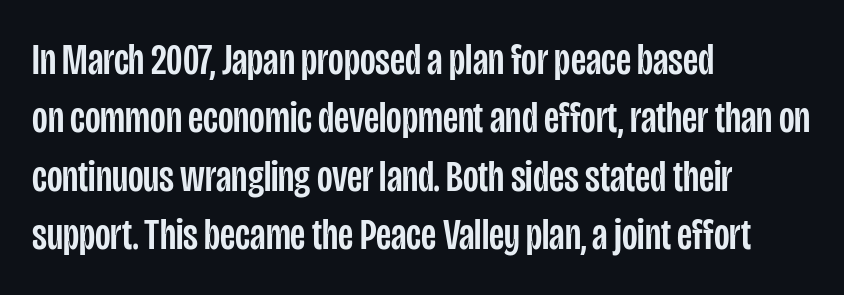
{"serif": "no", "italic": "no", "width": "condensed", "stroke_contrast": "low", "x_height": "large", "monospaced": "no", "underline": "no", "align": "left", "line_spacing": "normal", "line_spacing_ratio": 1.3, "letter_spacing": "normal", "letter_spacing_em": 0.0, "glyph_px": 45}
